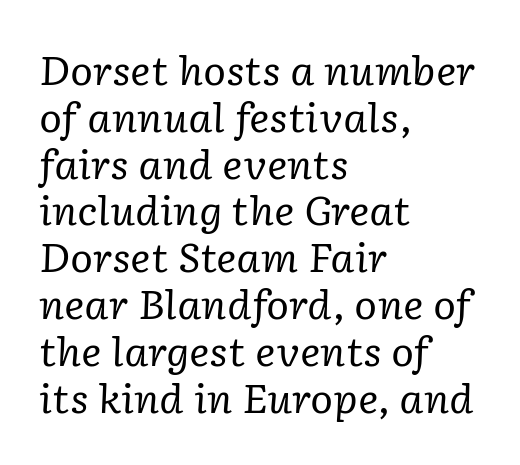
Q: Is the text bold? A: No.
Q: Is the text italic (slanted)? A: Yes, it leans right by about 2 degrees.
Q: Is the typeface a serif or a sans-serif typeface? A: Serif.
Q: Is the text underlined? A: No.
Q: How is the paragraph aligned? A: Left-aligned.
Q: Is the spacing between letters normal or unusually wide? A: Normal.
Q: Width (condensed, normal, or wide)? A: Normal.
Q: Stroke contrast? A: Low.
Q: x-height? A: Medium.
Q: Monospaced? A: No.
